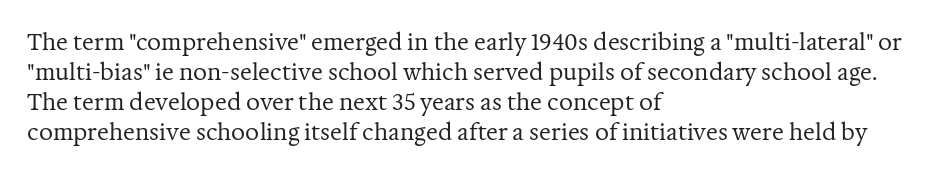
Reading down the column, the eye jumps a familiar distance to each next line. Left-aligned paragraph, ragged on the right. Check under the words: just untouched page. Nope, not italic — everything's standing straight.
